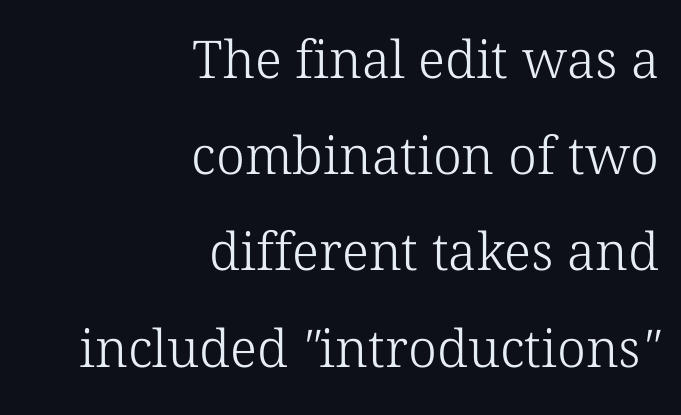
Spacing between characters is what you'd get straight out of the box. A quiet, ordinary-to-light weight characterises the typeface. Is this a fixed-width face? No — the glyphs have proportional, varying widths. A serif font was chosen for this passage. In CSS terms this would be text-align: right.
